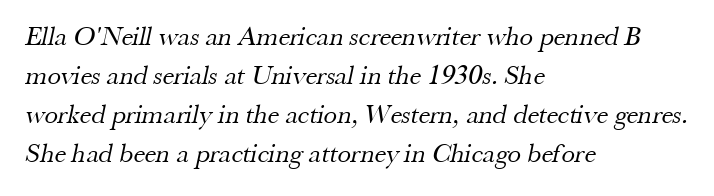
The rows are spaced the way most documents space them. Compared with typical body copy, the letter spacing here is the same. Heaviness? Minimal to ordinary, like unemphasized prose. The strip under each line holds only bare page.
